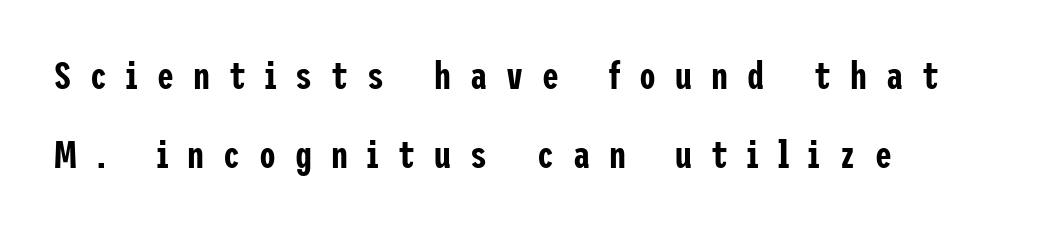
Q: Is the text italic (slanted)? A: No, it is upright.
Q: Is the typeface a serif or a sans-serif typeface? A: Sans-serif.
Q: Is the text underlined? A: No.
Q: How is the paragraph aligned? A: Left-aligned.
Q: Is the spacing between letters normal or unusually wide? A: Unusually wide.
Q: Is the spacing between lines tight, normal or loose? A: Loose.
Q: Width (condensed, normal, or wide)? A: Condensed.
Q: Stroke contrast? A: Low.
Q: x-height? A: Medium.
